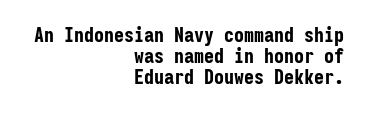
{"italic": "no", "bold": "yes", "underline": "no", "align": "right", "line_spacing": "tight", "line_spacing_ratio": 1.06, "letter_spacing": "normal", "letter_spacing_em": 0.0, "glyph_px": 20}
